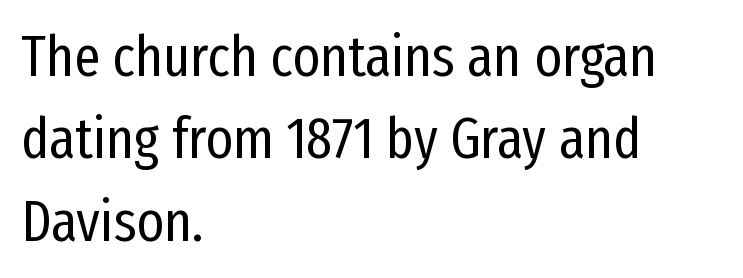
Q: Is the text bold? A: No.
Q: Is the text italic (slanted)? A: No, it is upright.
Q: Is the typeface a serif or a sans-serif typeface? A: Sans-serif.
Q: Is the text underlined? A: No.
Q: How is the paragraph aligned? A: Left-aligned.
Q: Is the spacing between letters normal or unusually wide? A: Normal.
Q: Is the spacing between lines tight, normal or loose? A: Normal.
Q: Width (condensed, normal, or wide)? A: Condensed.
Q: Stroke contrast? A: Low.
Q: x-height? A: Medium.
Q: Monospaced? A: No.
